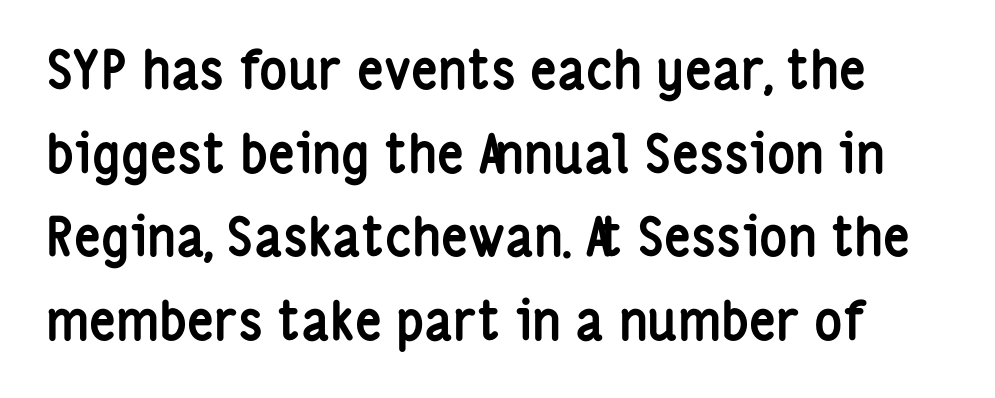
The image shows 53 px semibold, condensed sans-serif type, upright; set normal line spacing (1.58x), normal letter spacing, not underlined; low stroke contrast and a medium x-height.
